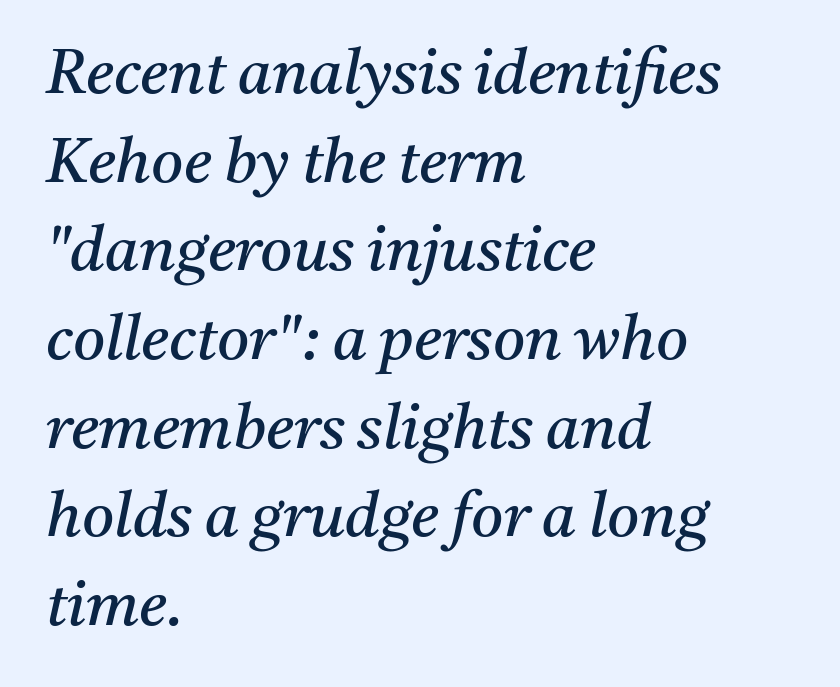
The image shows 62 px regular-weight serif type, italic (leaning right); set left-aligned, normal line spacing (1.43x), normal letter spacing, not underlined; medium stroke contrast and a medium x-height.
